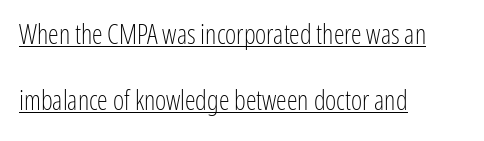
The rendered words wear a rule along their underside. The designer dialed line spacing up above the default. Style check: upright. Notice how the passage keeps a crisp vertical edge on the left only.
